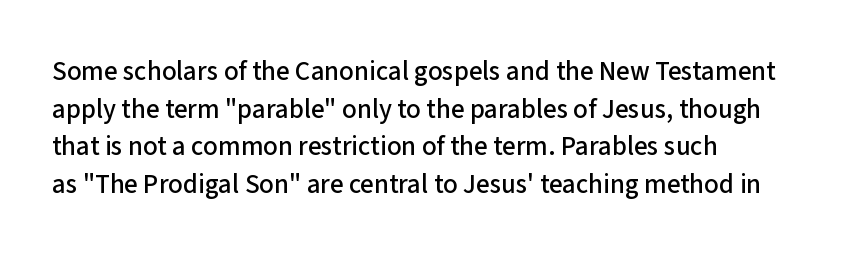
Plain, unruled lines of type. The lines in this sample share a left origin and differ only in where they stop. The specimen reads as upright at a glance. Letter spacing: default. If you measured baseline to baseline, you'd find a middling distance.
